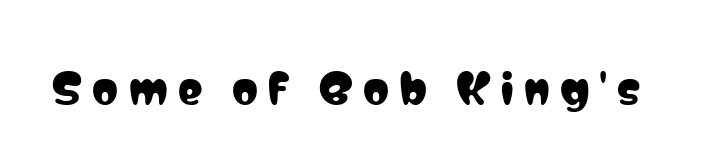
Substantial extra tracking has been applied to these lines. Note the varied advance widths — an 'i' is clearly narrower than an 'm'. In terms of posture, this sample is upright. Typographically, this falls in the sans-serif category. Plain, unruled lines of type.
